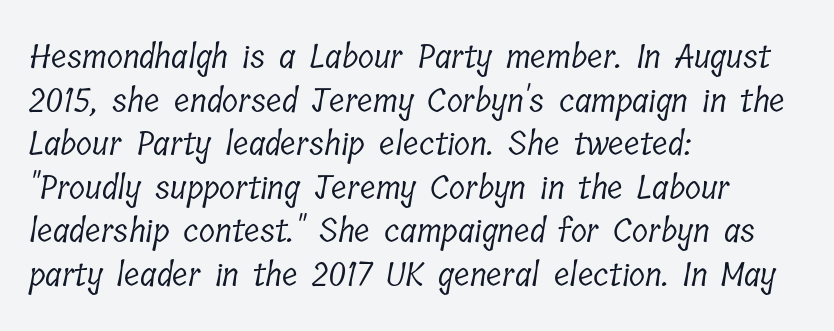
{"serif": "yes", "bold": "no", "weight": "light", "width": "condensed", "stroke_contrast": "low", "x_height": "medium", "monospaced": "no", "underline": "no", "align": "left", "line_spacing": "normal", "line_spacing_ratio": 1.32, "letter_spacing": "normal", "letter_spacing_em": 0.0, "glyph_px": 33}
